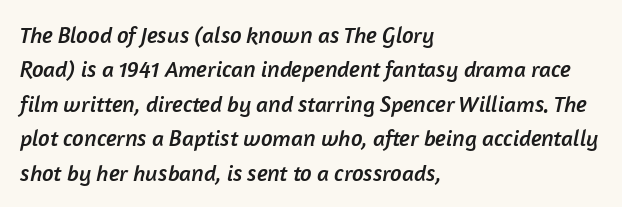
A clean baseline with only descenders dipping below it. Here the glyphs are tracked normally, forming tight word shapes. The typesetter chose a ragged-right arrangement here. Normally led — the rows are evenly, conventionally spaced.
